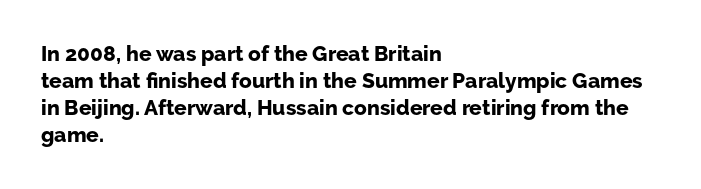
Q: Is the text bold? A: Yes.
Q: Is the text italic (slanted)? A: No, it is upright.
Q: Is the text underlined? A: No.
Q: How is the paragraph aligned? A: Left-aligned.
Q: Is the spacing between letters normal or unusually wide? A: Normal.
Q: Is the spacing between lines tight, normal or loose? A: Normal.
